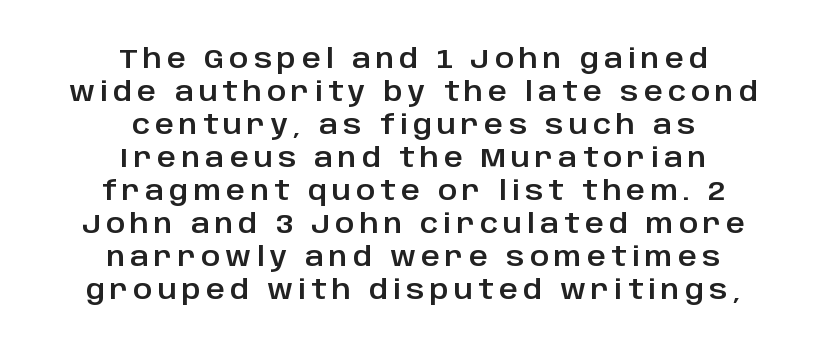
The face used here is rendered with a markedly widened letterfit. Rendered with straight, roman letterforms. Only glyphs here, with clear space below each row. Interline gaps are of average width in this sample. Both edges are ragged and mirror each other, which tells us the setting is centered.
